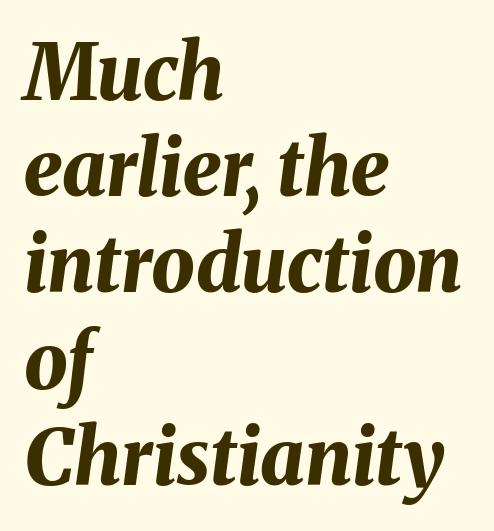
You could call the tracking neutral — neither tight nor loose. All the whitespace from short lines collects on the right. Typesetter's note: full bold, strokes at maximum text heaviness. Words float on clear page, feet unadorned. Vertical spacing — default. The rendering applies a slant to the glyphs.
